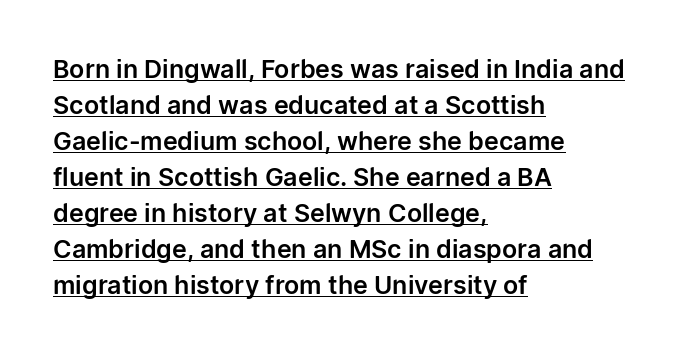
Q: Is the text italic (slanted)? A: No, it is upright.
Q: Is the text underlined? A: Yes.
Q: How is the paragraph aligned? A: Left-aligned.
Q: Is the spacing between letters normal or unusually wide? A: Normal.
Q: Is the spacing between lines tight, normal or loose? A: Normal.
